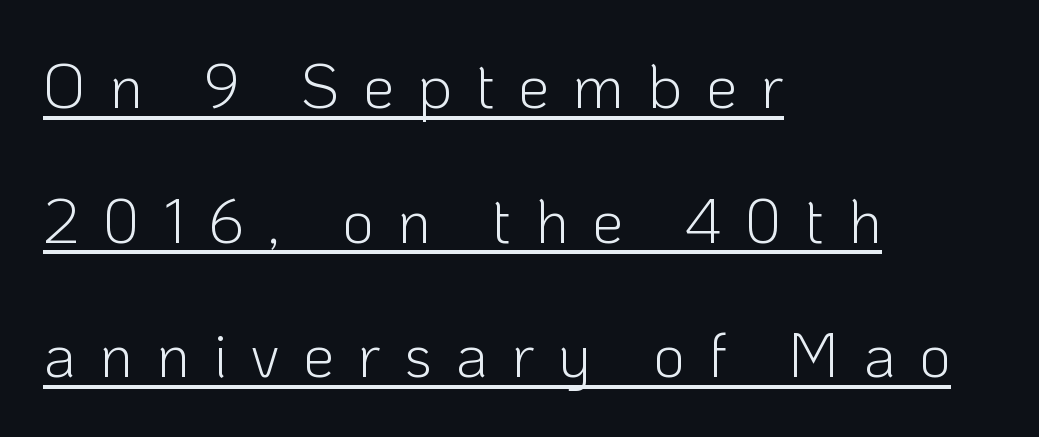
Q: Is the text bold? A: No.
Q: Is the text italic (slanted)? A: No, it is upright.
Q: Is the typeface a serif or a sans-serif typeface? A: Sans-serif.
Q: Is the text underlined? A: Yes.
Q: How is the paragraph aligned? A: Left-aligned.
Q: Is the spacing between letters normal or unusually wide? A: Unusually wide.
Q: Is the spacing between lines tight, normal or loose? A: Loose.
Q: Width (condensed, normal, or wide)? A: Normal.
Q: Stroke contrast? A: Low.
Q: x-height? A: Medium.
Q: Monospaced? A: No.
